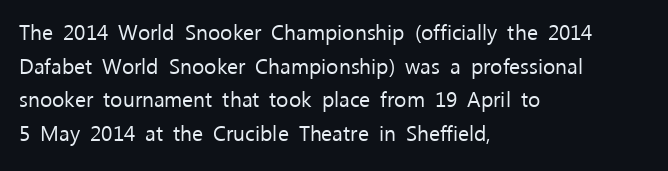
The image shows 21 px text type, upright; set left-aligned, normal line spacing (1.6x), normal letter spacing, not underlined.
